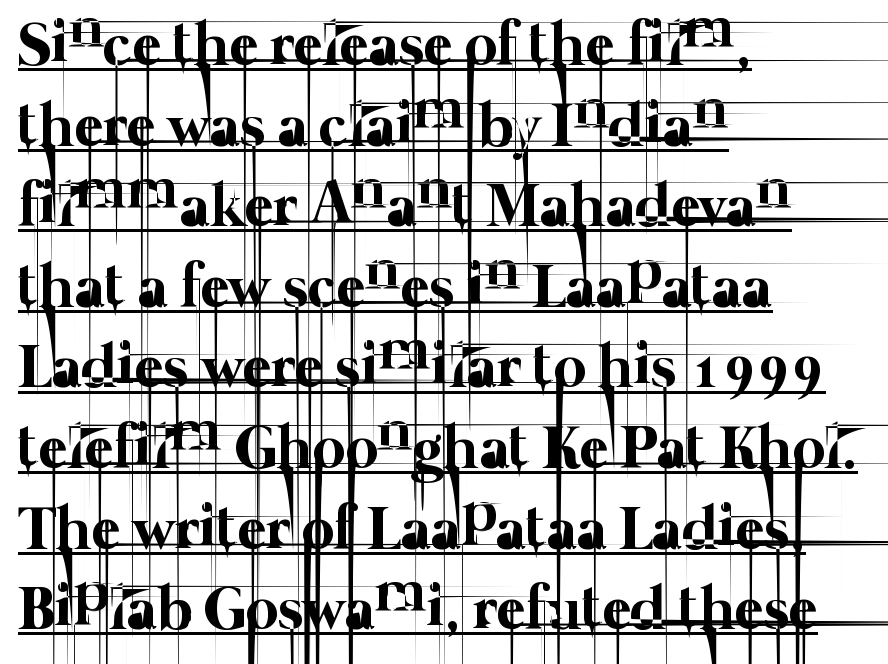
{"bold": "no", "weight": "thin", "width": "normal", "stroke_contrast": "low", "x_height": "medium", "monospaced": "no", "underline": "yes", "align": "left", "line_spacing": "normal", "line_spacing_ratio": 1.3, "letter_spacing": "normal", "letter_spacing_em": 0.0, "glyph_px": 62}
